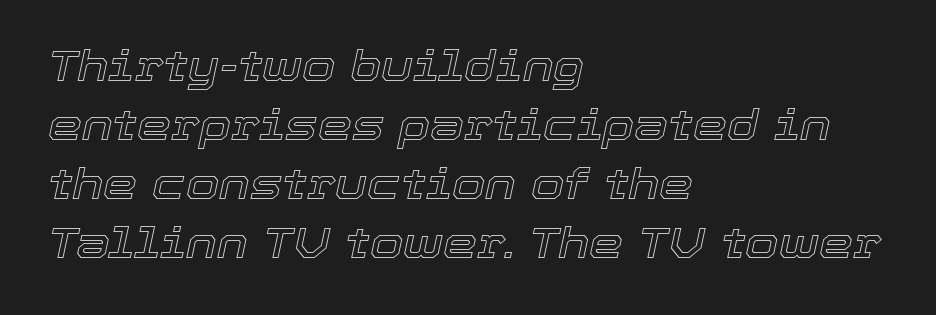
Q: Is the text italic (slanted)? A: Yes, it leans right by about 12 degrees.
Q: Is the text underlined? A: No.
Q: How is the paragraph aligned? A: Left-aligned.
Q: Is the spacing between letters normal or unusually wide? A: Normal.
Q: Is the spacing between lines tight, normal or loose? A: Normal.
Q: Width (condensed, normal, or wide)? A: Normal.
Q: x-height? A: Medium.
Q: Monospaced? A: No.
